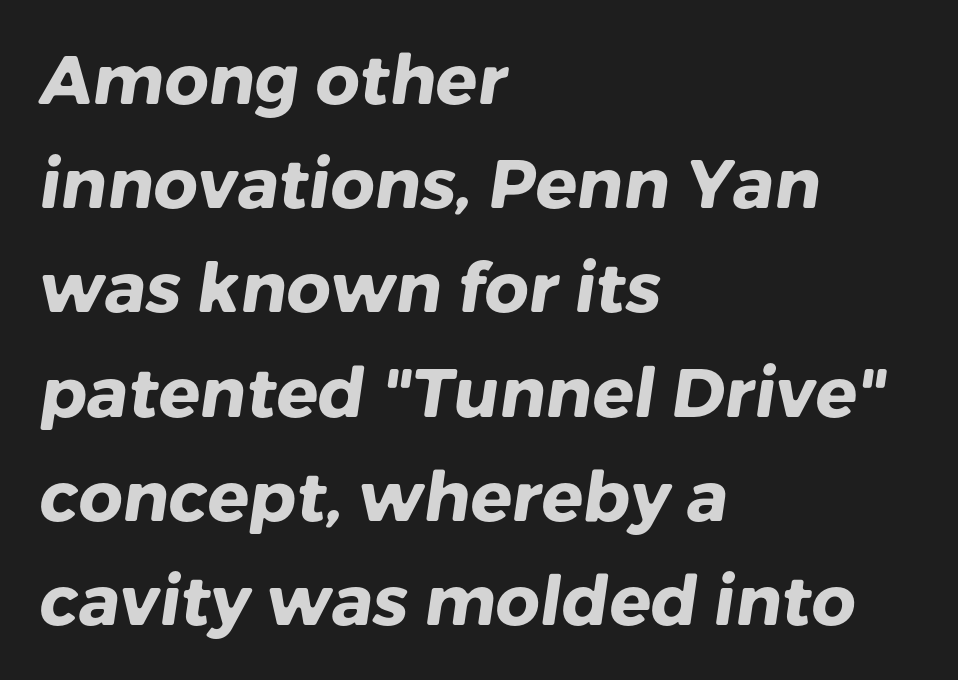
{"serif": "no", "bold": "yes", "weight": "heavy", "width": "normal", "stroke_contrast": "low", "x_height": "medium", "monospaced": "no", "underline": "no", "align": "left", "line_spacing": "normal", "line_spacing_ratio": 1.51, "letter_spacing": "normal", "letter_spacing_em": 0.0, "glyph_px": 69}
